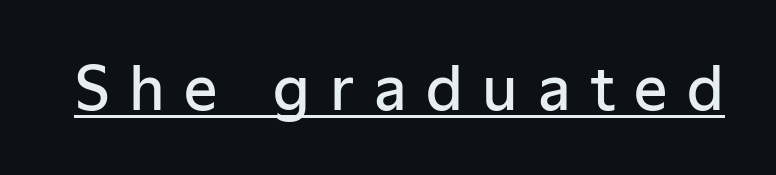
The image shows 59 px semibold sans-serif type, upright; set unusually wide letter spacing (+0.33 em), underlined; low stroke contrast and a medium x-height.
